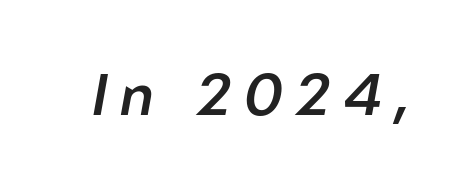
Has an underline been added? It has not. Caption: expanded tracking, letters set apart. This sample has the flowing, uneven cadence of proportional lettering. When letters slant like this, we call the style italic. I'd describe the lettering as semibold — firm but not a full bold.
